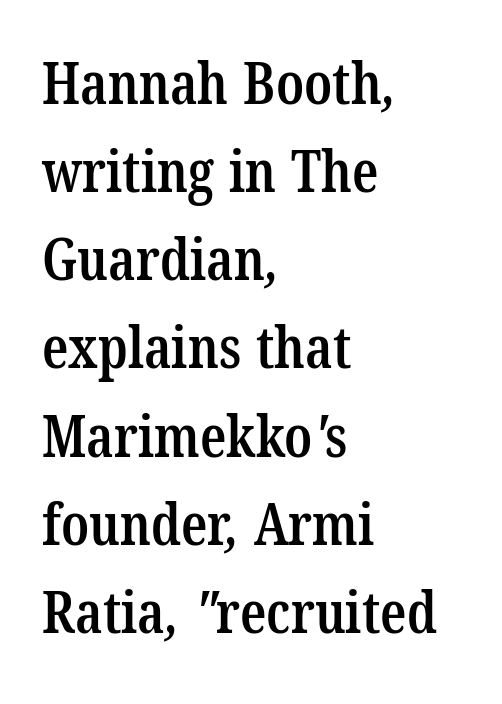
The image shows 58 px semibold, condensed serif type; set left-aligned, normal line spacing (1.52x), normal letter spacing, not underlined; low stroke contrast and a medium x-height.
